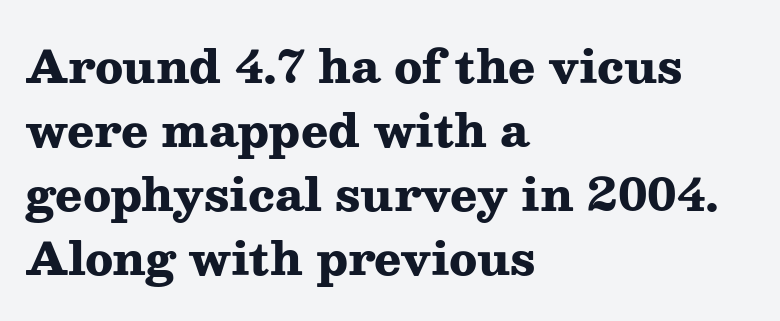
Typographically, this falls in the serif category. In terms of leading, this rendering sits right in the middle. The letters advance in unequal steps, a hallmark of proportional type. Does the copy run flush right? No — it runs flush left. Typesetter's note: full bold, strokes at maximum text heaviness.
